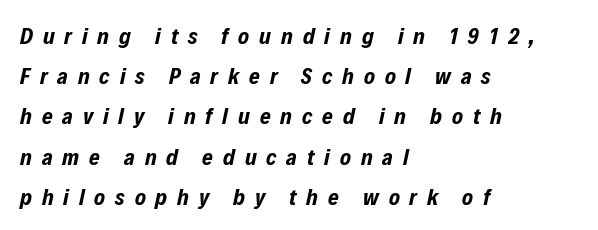
The image shows 23 px bold type, italic (leaning right); set left-aligned, line spacing 1.75x, unusually wide letter spacing (+0.43 em), not underlined.
